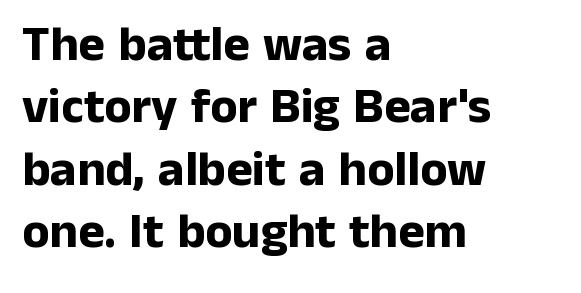
{"serif": "no", "italic": "no", "bold": "yes", "weight": "bold", "width": "normal", "stroke_contrast": "low", "x_height": "medium", "monospaced": "no", "underline": "no", "align": "left", "line_spacing": "normal", "line_spacing_ratio": 1.25, "letter_spacing": "normal", "letter_spacing_em": 0.0, "glyph_px": 50}
